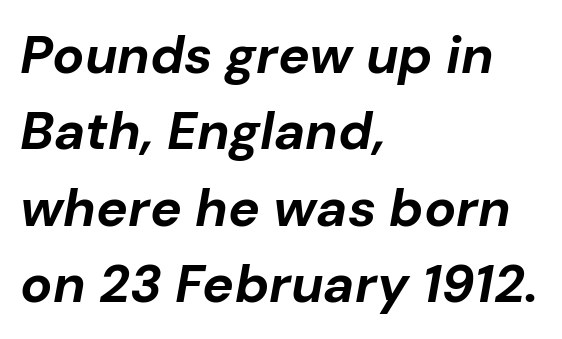
You could call the tracking neutral — neither tight nor loose. A dark, heavy texture on the line: the type is bold. Honestly, the row spacing looks completely unremarkable. Note the varied advance widths — an 'i' is clearly narrower than an 'm'.
